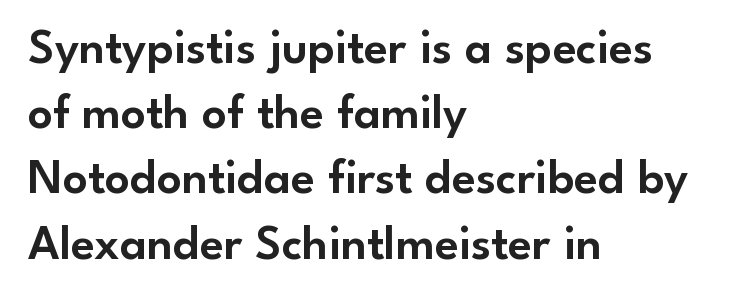
{"serif": "no", "italic": "no", "width": "normal", "stroke_contrast": "low", "x_height": "small", "monospaced": "no", "underline": "no", "align": "left", "line_spacing": "normal", "line_spacing_ratio": 1.33, "letter_spacing": "normal", "letter_spacing_em": 0.0, "glyph_px": 49}
